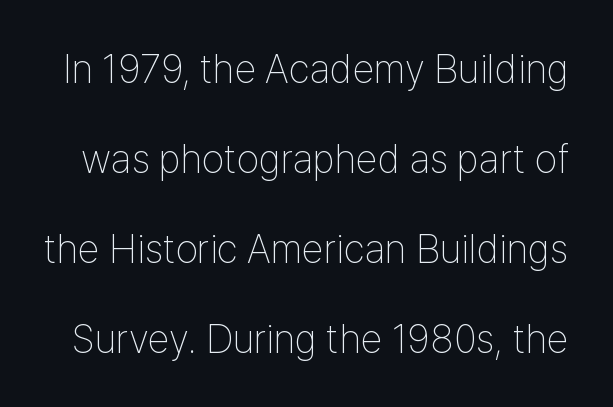
The lettering stays uniformly vertical, giving the passage a roman look. Type without underlining. The font sits on the lighter half of the weight spectrum, regular included. The designer went with a sans here, leaving each stem footless. The face used here is proportionally spaced, like ordinary book or web type.
